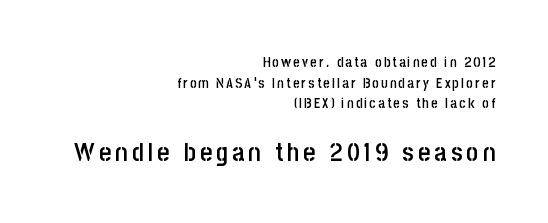
{"italic": "no", "bold": "semi", "underline": "no", "align": "right", "line_spacing": "normal", "line_spacing_ratio": 1.48, "larger_block": "second", "size_ratio": 1.86, "glyph_px": 26}
